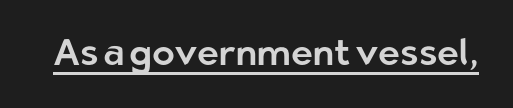
Q: Is the text italic (slanted)? A: No, it is upright.
Q: Is the typeface a serif or a sans-serif typeface? A: Sans-serif.
Q: Is the text underlined? A: Yes.
Q: Is the spacing between letters normal or unusually wide? A: Normal.
Q: Width (condensed, normal, or wide)? A: Normal.
Q: Stroke contrast? A: Low.
Q: x-height? A: Medium.
Q: Monospaced? A: No.
